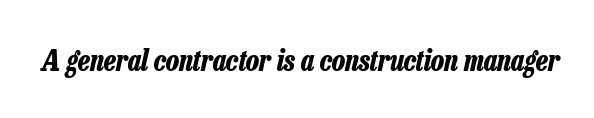
{"italic": "yes", "lean": "right", "slant_degrees": 13, "bold": "yes", "weight": "bold", "width": "condensed", "stroke_contrast": "low", "x_height": "medium", "monospaced": "no", "underline": "no", "letter_spacing": "normal", "letter_spacing_em": 0.0, "glyph_px": 29}
